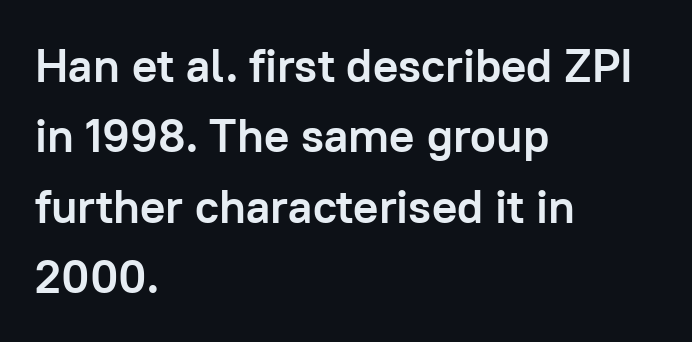
{"serif": "no", "italic": "no", "bold": "yes", "weight": "semibold", "width": "normal", "stroke_contrast": "low", "x_height": "medium", "monospaced": "no", "underline": "no", "align": "left", "line_spacing": "normal", "line_spacing_ratio": 1.5, "letter_spacing": "normal", "letter_spacing_em": 0.0, "glyph_px": 47}
